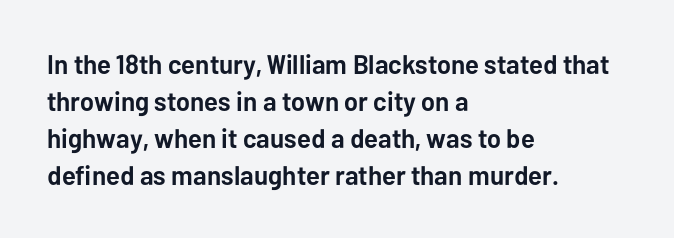
Every character sits straight up, as roman type does. Words appear dense and cohesive because spacing is normal. On the weight axis this lands at bold, roughly 700. In terms of leading, this rendering sits right in the middle.
